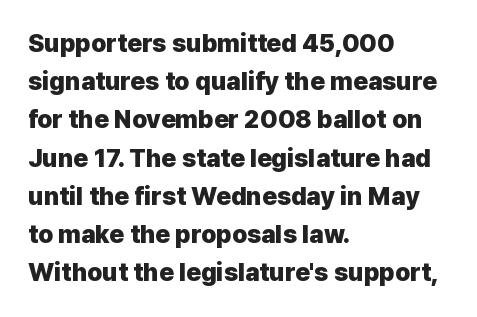
Q: Is the text bold? A: Yes.
Q: Is the text italic (slanted)? A: No, it is upright.
Q: Is the text underlined? A: No.
Q: How is the paragraph aligned? A: Left-aligned.
Q: Is the spacing between letters normal or unusually wide? A: Normal.
Q: Is the spacing between lines tight, normal or loose? A: Normal.
